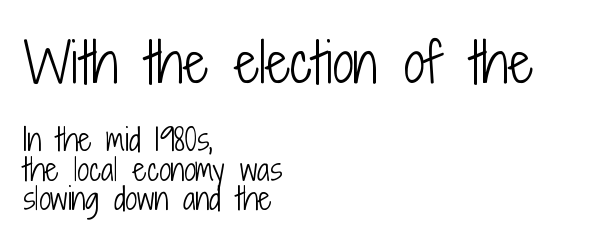
{"serif": "no", "italic": "no", "bold": "no", "weight": "light", "width": "condensed", "stroke_contrast": "low", "x_height": "medium", "monospaced": "no", "underline": "no", "align": "left", "line_spacing": "tight", "line_spacing_ratio": 0.98, "letter_spacing": "normal", "letter_spacing_em": 0.0, "larger_block": "first", "size_ratio": 1.77, "glyph_px": 53}
